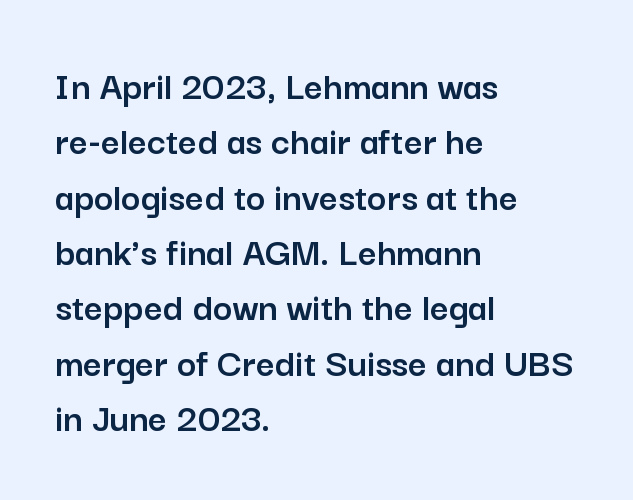
Q: Is the text italic (slanted)? A: No, it is upright.
Q: Is the typeface a serif or a sans-serif typeface? A: Sans-serif.
Q: Is the text underlined? A: No.
Q: How is the paragraph aligned? A: Left-aligned.
Q: Is the spacing between letters normal or unusually wide? A: Normal.
Q: Is the spacing between lines tight, normal or loose? A: Normal.
Q: Width (condensed, normal, or wide)? A: Normal.
Q: Stroke contrast? A: Low.
Q: x-height? A: Medium.
Q: Monospaced? A: No.
